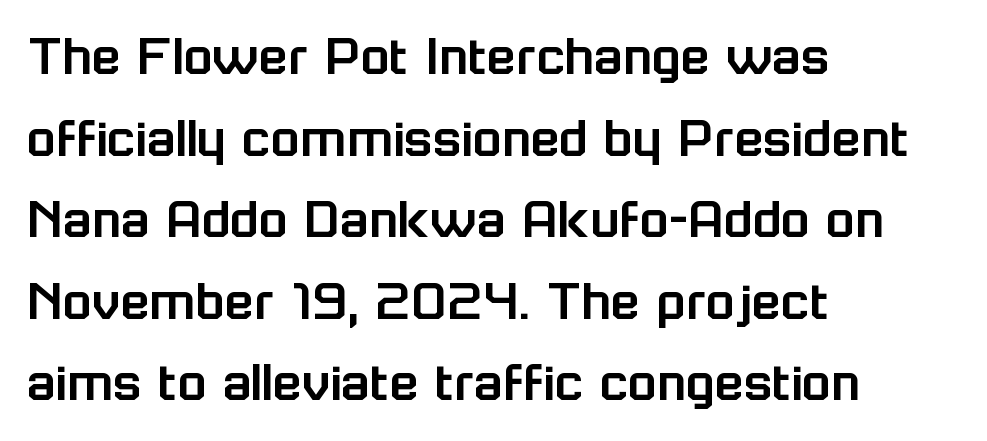
Q: Is the text italic (slanted)? A: No, it is upright.
Q: Is the typeface a serif or a sans-serif typeface? A: Sans-serif.
Q: Is the text underlined? A: No.
Q: How is the paragraph aligned? A: Left-aligned.
Q: Is the spacing between letters normal or unusually wide? A: Normal.
Q: Is the spacing between lines tight, normal or loose? A: Normal.
Q: Width (condensed, normal, or wide)? A: Normal.
Q: Stroke contrast? A: Low.
Q: x-height? A: Medium.
Q: Monospaced? A: No.
